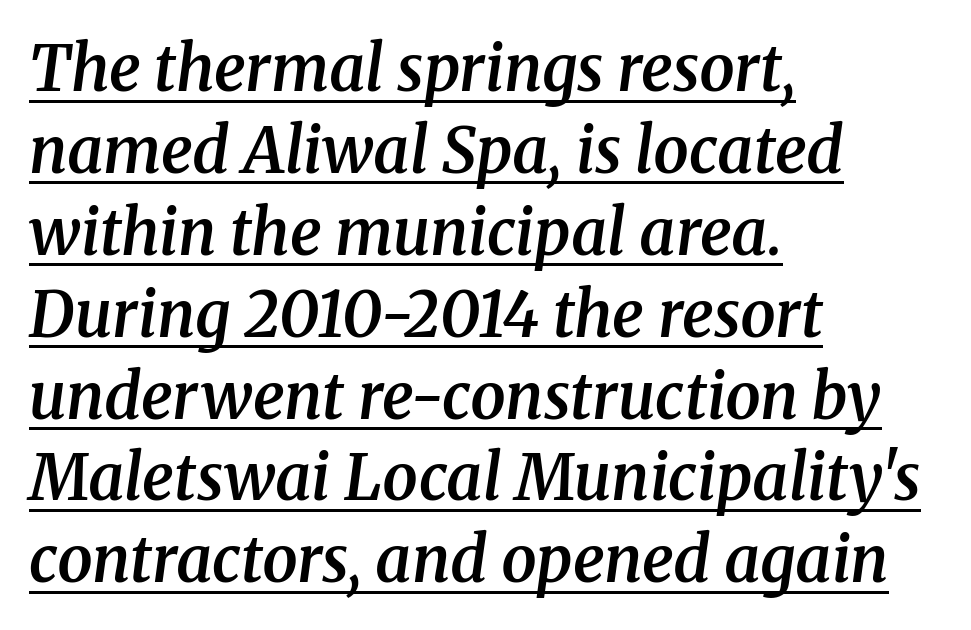
{"serif": "yes", "italic": "yes", "lean": "right", "slant_degrees": 8, "bold": "semi", "weight": "semibold", "width": "normal", "stroke_contrast": "medium", "x_height": "medium", "monospaced": "no", "underline": "yes", "align": "left", "line_spacing": "normal", "line_spacing_ratio": 1.3, "letter_spacing": "normal", "letter_spacing_em": 0.0, "glyph_px": 63}
